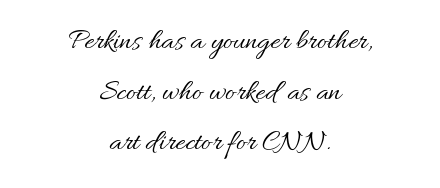
Q: Is the text bold? A: No.
Q: Is the text italic (slanted)? A: Yes.
Q: Is the text underlined? A: No.
Q: How is the paragraph aligned? A: Centered.
Q: Is the spacing between letters normal or unusually wide? A: Normal.
Q: Is the spacing between lines tight, normal or loose? A: Normal.
Q: Width (condensed, normal, or wide)? A: Normal.
Q: Stroke contrast? A: Medium.
Q: x-height? A: Small.
Q: Monospaced? A: No.
